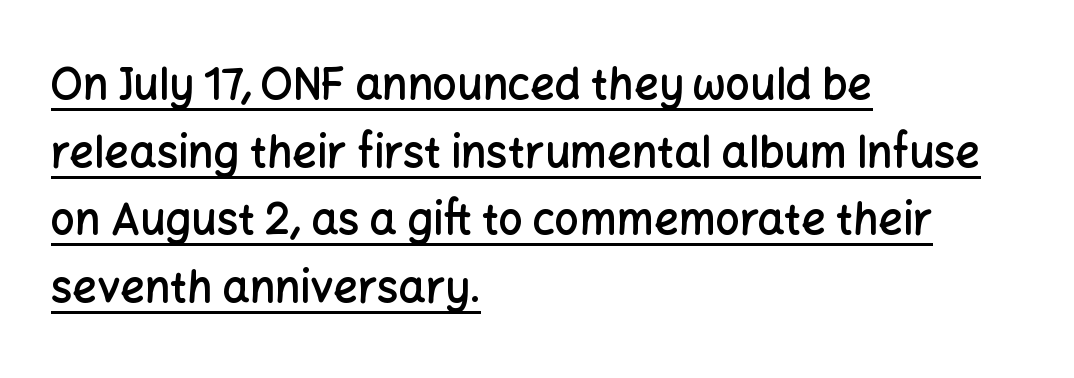
Letter spacing: default. The specimen reads as upright at a glance. Firm but not heavy-handed strokes: this text is semibold. This sample uses a sans-serif face.
